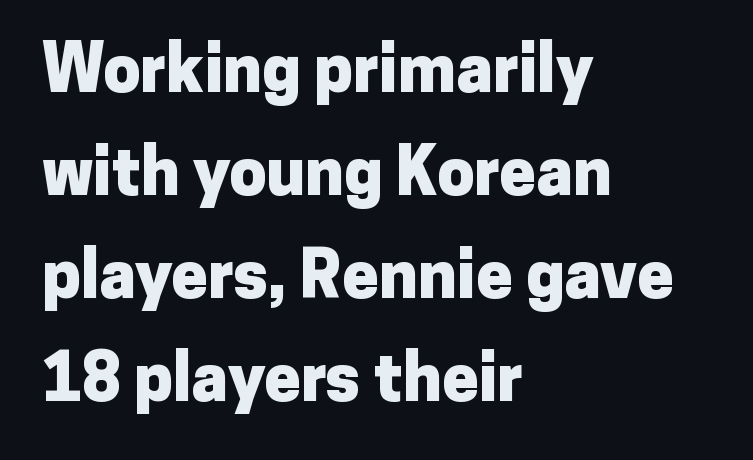
Q: Is the text bold? A: Yes.
Q: Is the text italic (slanted)? A: No, it is upright.
Q: Is the typeface a serif or a sans-serif typeface? A: Sans-serif.
Q: Is the text underlined? A: No.
Q: How is the paragraph aligned? A: Left-aligned.
Q: Is the spacing between letters normal or unusually wide? A: Normal.
Q: Is the spacing between lines tight, normal or loose? A: Normal.
Q: Width (condensed, normal, or wide)? A: Normal.
Q: Stroke contrast? A: Low.
Q: x-height? A: Medium.
Q: Monospaced? A: No.
